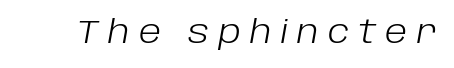
{"italic": "yes", "lean": "right", "slant_degrees": 10, "bold": "no", "weight": "light", "width": "normal", "stroke_contrast": "low", "x_height": "large", "monospaced": "no", "underline": "no", "letter_spacing": "wide", "letter_spacing_em": 0.28, "glyph_px": 32}
